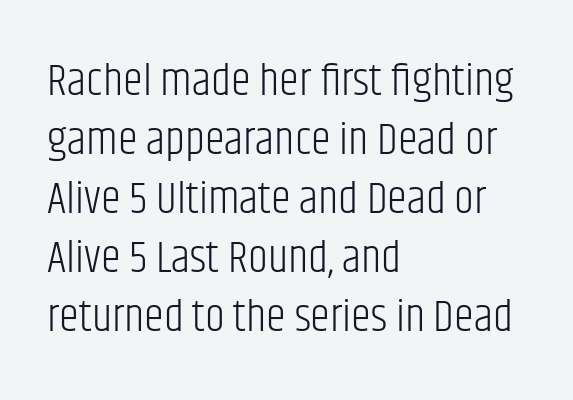
{"serif": "no", "italic": "no", "bold": "no", "weight": "light", "width": "condensed", "stroke_contrast": "low", "x_height": "large", "monospaced": "no", "underline": "no", "align": "left", "line_spacing": "normal", "line_spacing_ratio": 1.31, "letter_spacing": "normal", "letter_spacing_em": 0.0, "glyph_px": 45}
